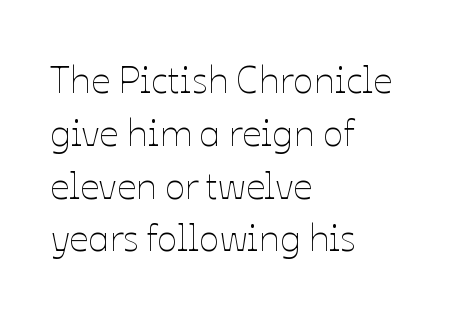
The image shows 38 px thin type, upright; set left-aligned, normal line spacing (1.39x), normal letter spacing, not underlined; low stroke contrast and a medium x-height.
